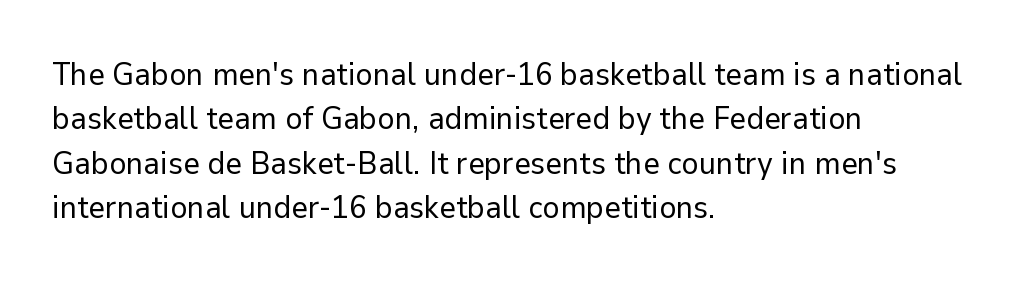
Line starts are locked; line ends wander. How are the letters spaced? Ordinarily, with no added tracking. On a weight scale, this lands at 450 or below. Upright lettering throughout. Are there feet on the stems? There aren't — it's a sans.
